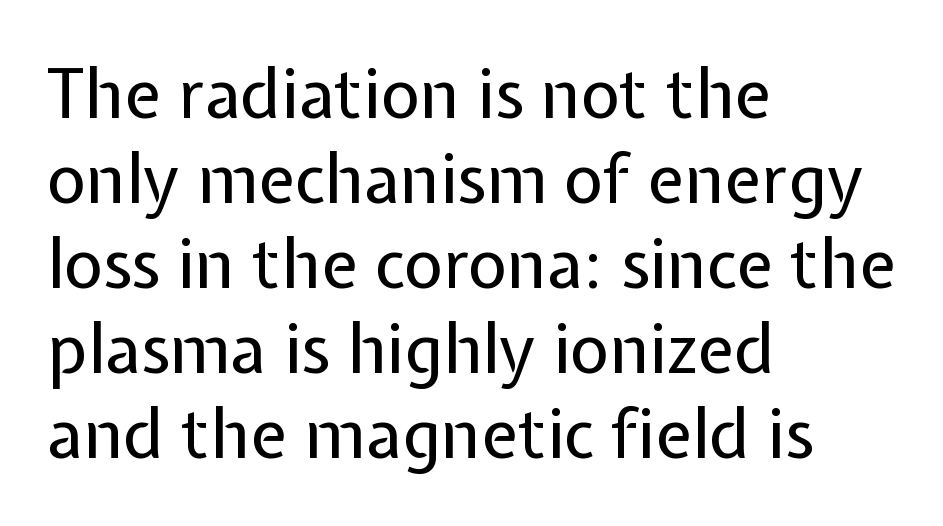
{"serif": "no", "italic": "no", "bold": "no", "weight": "regular", "width": "normal", "stroke_contrast": "low", "x_height": "medium", "monospaced": "no", "underline": "no", "align": "left", "line_spacing": "normal", "line_spacing_ratio": 1.25, "letter_spacing": "normal", "letter_spacing_em": 0.0, "glyph_px": 68}
